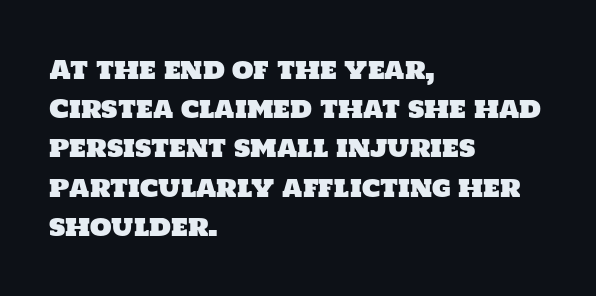
Q: Is the text underlined? A: No.
Q: How is the paragraph aligned? A: Left-aligned.
Q: Is the spacing between letters normal or unusually wide? A: Normal.
Q: Is the spacing between lines tight, normal or loose? A: Normal.
